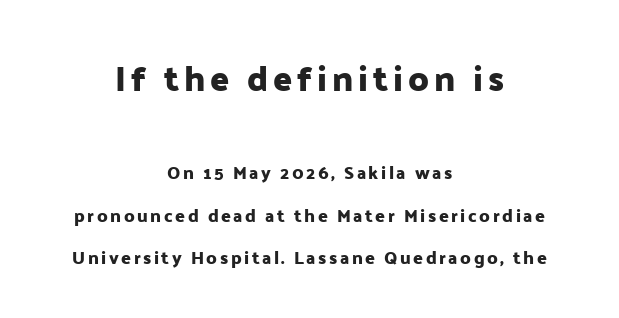
{"serif": "no", "italic": "no", "width": "normal", "stroke_contrast": "low", "x_height": "medium", "monospaced": "no", "underline": "no", "align": "center", "line_spacing": "loose", "line_spacing_ratio": 2.37, "larger_block": "first", "size_ratio": 1.94, "glyph_px": 35}
